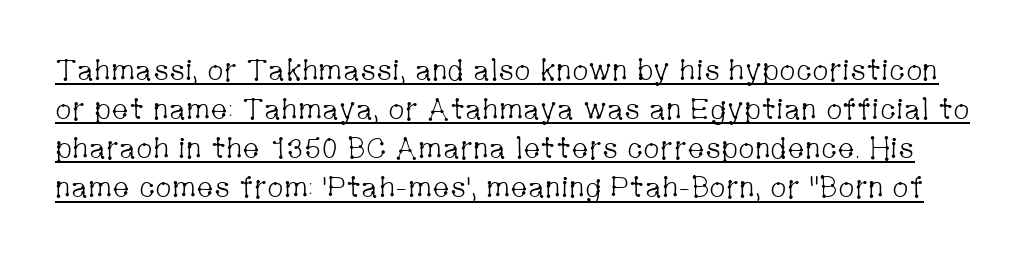
Q: Is the text bold? A: No.
Q: Is the text italic (slanted)? A: No, it is upright.
Q: Is the typeface a serif or a sans-serif typeface? A: Serif.
Q: Is the text underlined? A: Yes.
Q: Is the spacing between letters normal or unusually wide? A: Normal.
Q: Is the spacing between lines tight, normal or loose? A: Normal.
Q: Width (condensed, normal, or wide)? A: Condensed.
Q: Stroke contrast? A: Low.
Q: x-height? A: Medium.
Q: Monospaced? A: No.
